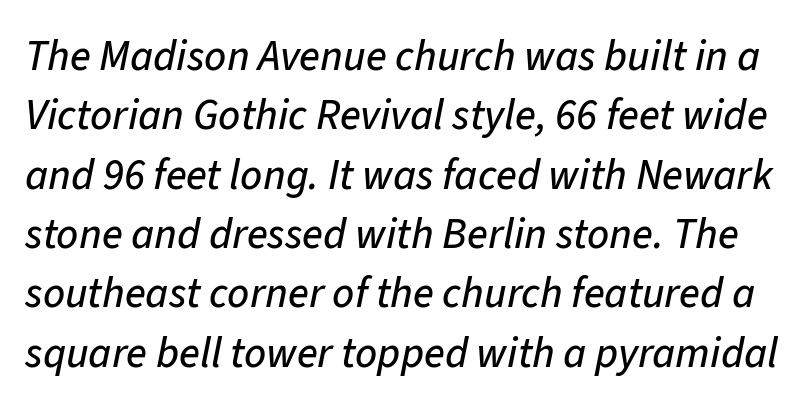
Every character sits at an angle, as italics do. Inter-character spacing is left at the font's built-in metrics. Horizontal bands of white between lines are of average thickness. The gap between lines stays unmarked. The face used here is proportionally spaced, like ordinary book or web type.
